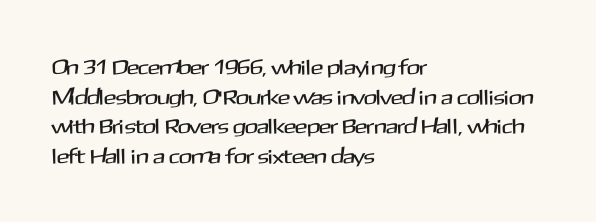
The image shows 21 px text type, upright; set left-aligned, normal line spacing (1.41x), normal letter spacing, not underlined.
